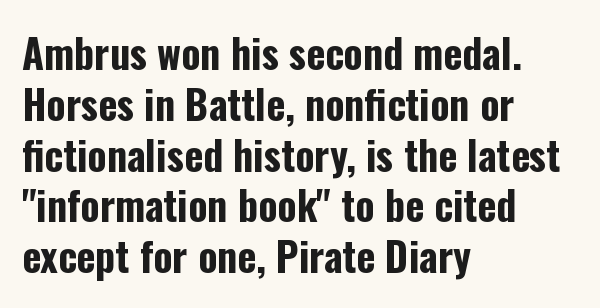
The image shows 40 px bold, condensed sans-serif type, upright; set left-aligned, normal line spacing (1.27x), normal letter spacing, not underlined; low stroke contrast and a medium x-height.
